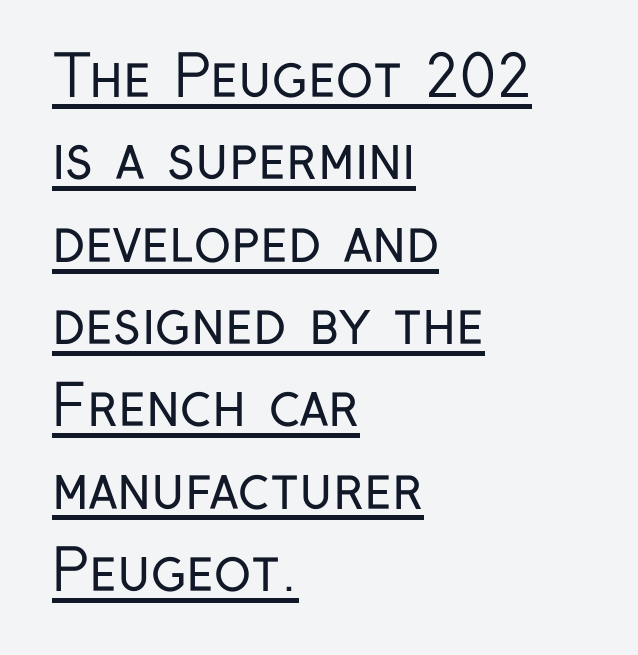
The image shows 56 px regular-weight, condensed sans-serif type, upright; set left-aligned, normal line spacing (1.47x), normal letter spacing, underlined; low stroke contrast and a medium x-height.
